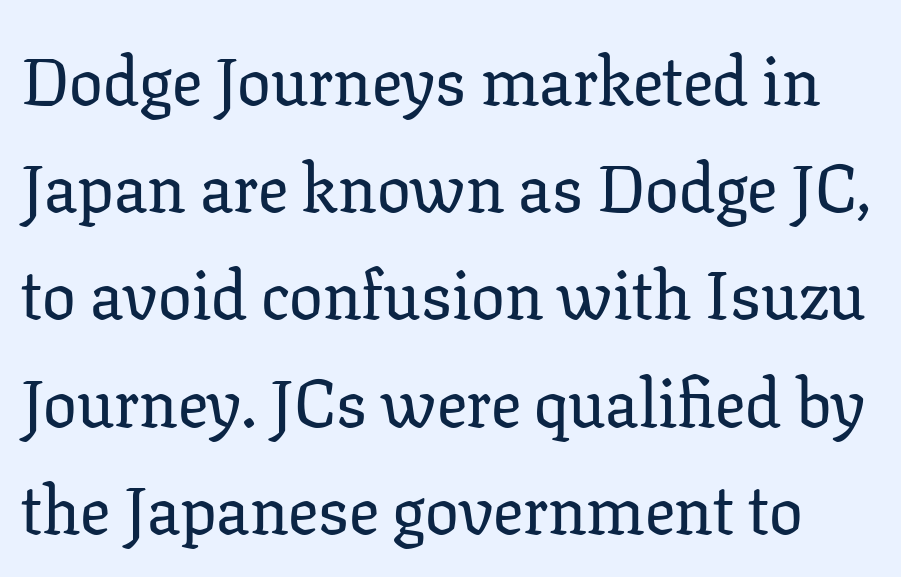
The image shows 67 px serif type, upright; set normal line spacing (1.6x), normal letter spacing, not underlined; low stroke contrast and a medium x-height.
